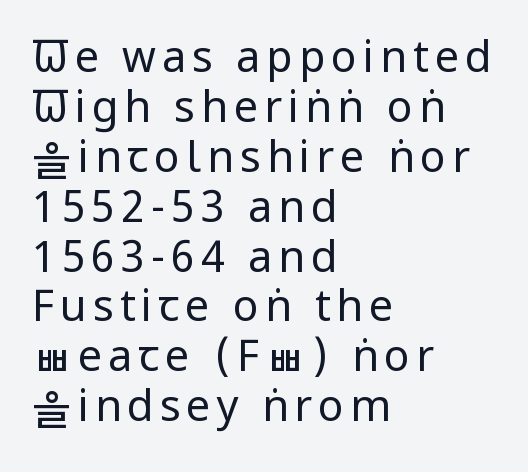
Q: Is the text bold? A: No.
Q: Is the text italic (slanted)? A: No, it is upright.
Q: Is the typeface a serif or a sans-serif typeface? A: Sans-serif.
Q: Is the text underlined? A: No.
Q: How is the paragraph aligned? A: Left-aligned.
Q: Width (condensed, normal, or wide)? A: Condensed.
Q: Stroke contrast? A: Low.
Q: x-height? A: Large.
Q: Monospaced? A: No.
